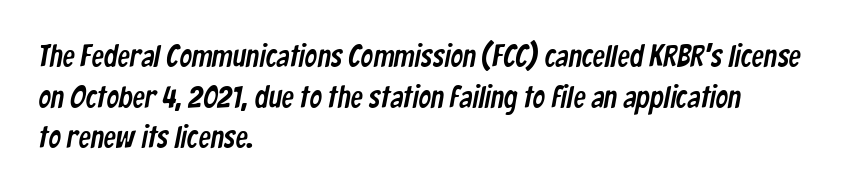
Horizontal alignment here is leftward, the default for most running prose. The passage shown is typed in a proportional face where columns would drift. I'd call this a sans setting — the letters go barefoot. Underlining? Definitely not there. Characters follow at the spacing the type designer built in. Compared with typical paragraphs, the rows here are spaced about the same.
